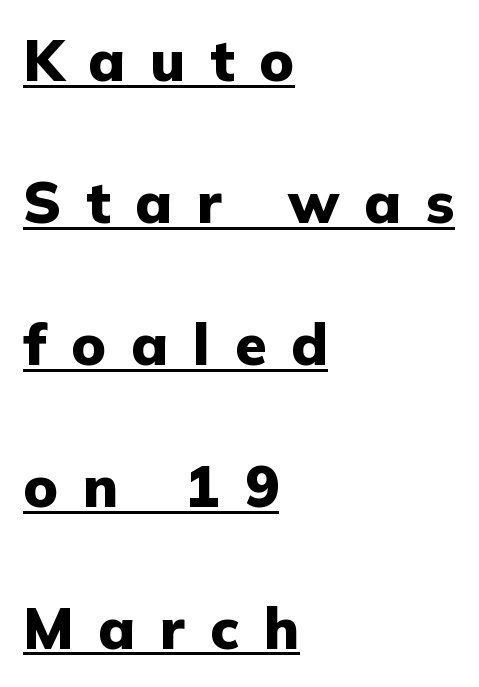
A typesetter would call this proportional, since set widths differ per character. The characters display no serif detailing; their extremities are plain. Is the type bold? Yes — the strokes are clearly thick and heavy. Regarding leading, the lines here are spaced well apart. This sample is left-justified, so line endings fall wherever the words run out.
